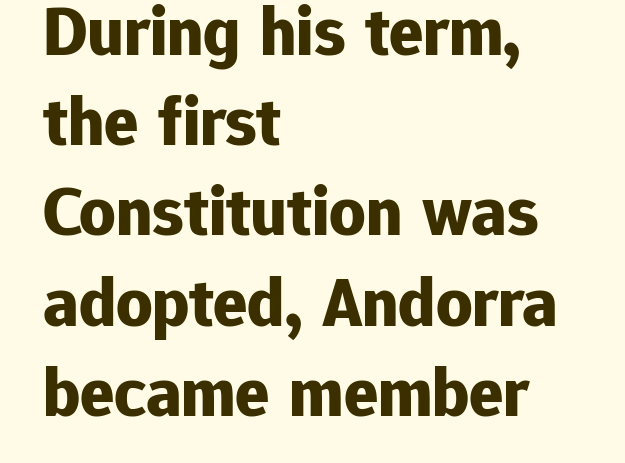
Q: Is the text bold? A: Yes.
Q: Is the text italic (slanted)? A: No, it is upright.
Q: Is the typeface a serif or a sans-serif typeface? A: Sans-serif.
Q: Is the text underlined? A: No.
Q: How is the paragraph aligned? A: Left-aligned.
Q: Is the spacing between letters normal or unusually wide? A: Normal.
Q: Is the spacing between lines tight, normal or loose? A: Normal.
Q: Width (condensed, normal, or wide)? A: Normal.
Q: Stroke contrast? A: Low.
Q: x-height? A: Medium.
Q: Monospaced? A: No.
